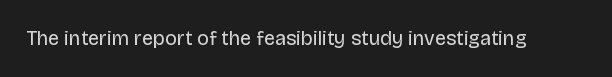
The image shows 20 px text type, upright; set normal letter spacing, not underlined.
